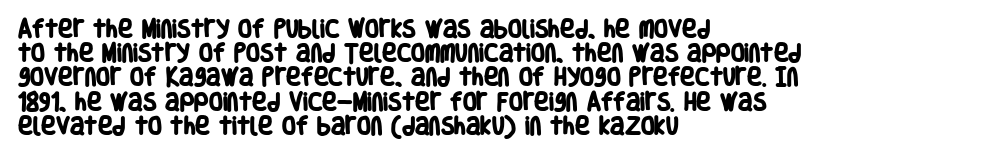
Q: Is the text bold? A: Yes.
Q: Is the text underlined? A: No.
Q: How is the paragraph aligned? A: Left-aligned.
Q: Is the spacing between letters normal or unusually wide? A: Normal.
